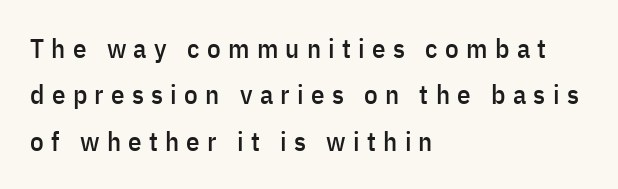
Where is the straight margin? On the left. A typesetter would mark this as roman, not italic. Any mark beneath the type? The region is blank. Tracking value appears strongly positive — letters spread wide.
